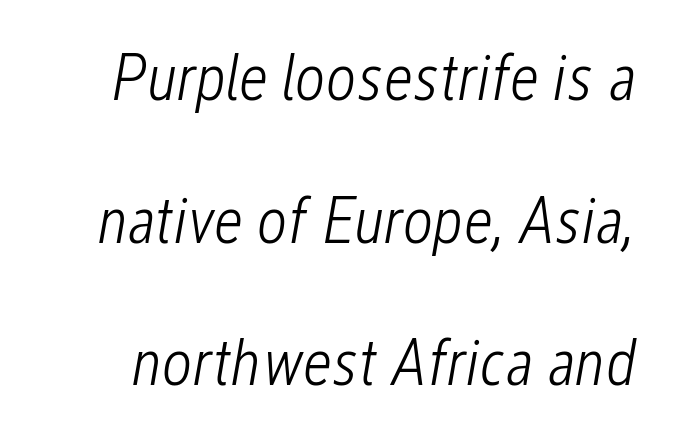
The image shows 66 px light, condensed type, italic (leaning right); set loose line spacing (2.16x), normal letter spacing, not underlined; low stroke contrast and a medium x-height.
